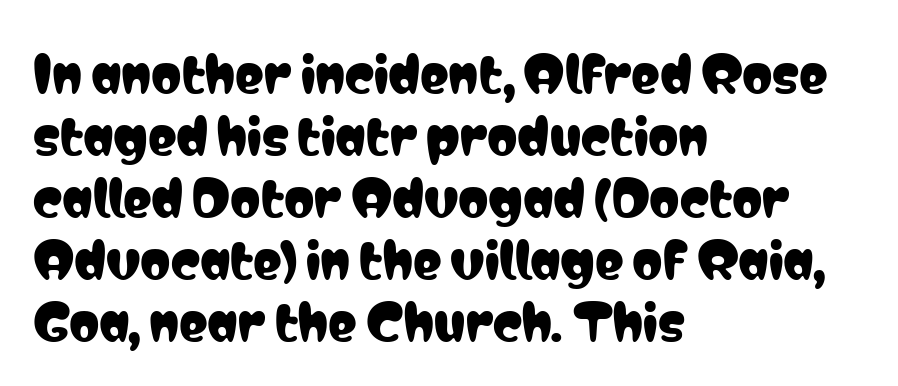
{"serif": "no", "italic": "no", "width": "condensed", "stroke_contrast": "low", "x_height": "medium", "monospaced": "no", "underline": "no", "align": "left", "line_spacing": "normal", "line_spacing_ratio": 1.29, "letter_spacing": "normal", "letter_spacing_em": 0.0, "glyph_px": 48}
